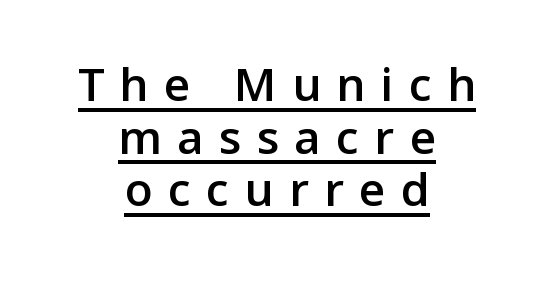
The image shows 51 px sans-serif type, upright; set centered, tight line spacing (1.03x), unusually wide letter spacing (+0.3 em), underlined; low stroke contrast and a medium x-height.
